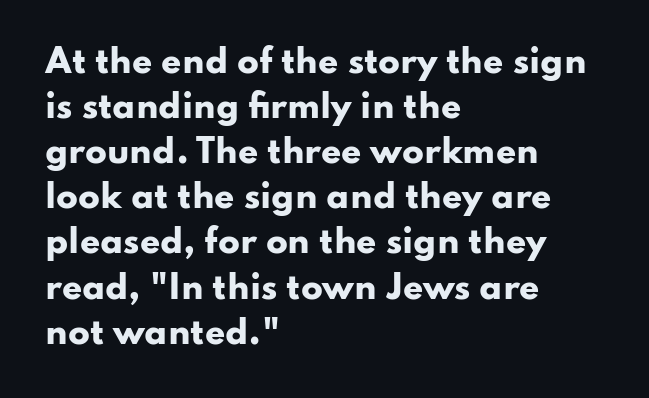
Q: Is the text bold? A: Yes.
Q: Is the text italic (slanted)? A: No, it is upright.
Q: Is the typeface a serif or a sans-serif typeface? A: Sans-serif.
Q: Is the text underlined? A: No.
Q: How is the paragraph aligned? A: Left-aligned.
Q: Is the spacing between letters normal or unusually wide? A: Normal.
Q: Is the spacing between lines tight, normal or loose? A: Normal.
Q: Width (condensed, normal, or wide)? A: Wide.
Q: Stroke contrast? A: Low.
Q: x-height? A: Small.
Q: Monospaced? A: No.
